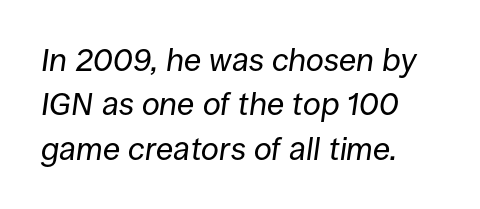
Q: Is the text bold? A: No.
Q: Is the text italic (slanted)? A: Yes, it leans right by about 8 degrees.
Q: Is the text underlined? A: No.
Q: How is the paragraph aligned? A: Left-aligned.
Q: Is the spacing between letters normal or unusually wide? A: Normal.
Q: Is the spacing between lines tight, normal or loose? A: Normal.
Q: Width (condensed, normal, or wide)? A: Normal.
Q: Stroke contrast? A: Low.
Q: x-height? A: Large.
Q: Monospaced? A: No.
